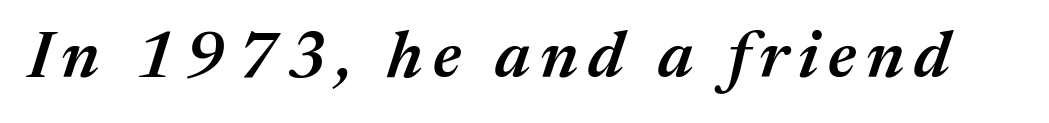
{"italic": "yes", "lean": "right", "slant_degrees": 17, "bold": "semi", "weight": "semibold", "width": "normal", "stroke_contrast": "medium", "x_height": "medium", "monospaced": "no", "underline": "no", "glyph_px": 66}
